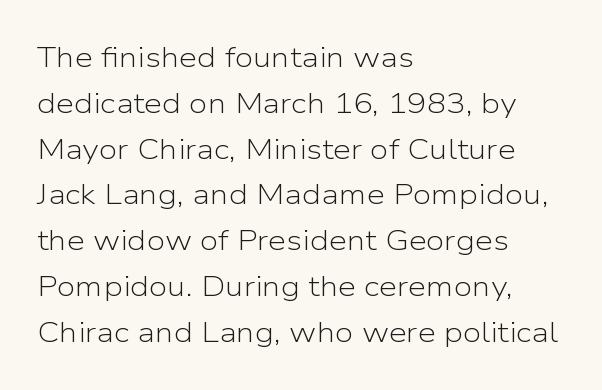
Q: Is the text bold? A: No.
Q: Is the text italic (slanted)? A: No, it is upright.
Q: Is the typeface a serif or a sans-serif typeface? A: Sans-serif.
Q: Is the text underlined? A: No.
Q: How is the paragraph aligned? A: Left-aligned.
Q: Is the spacing between letters normal or unusually wide? A: Normal.
Q: Is the spacing between lines tight, normal or loose? A: Normal.
Q: Width (condensed, normal, or wide)? A: Normal.
Q: Stroke contrast? A: Low.
Q: x-height? A: Medium.
Q: Monospaced? A: No.
